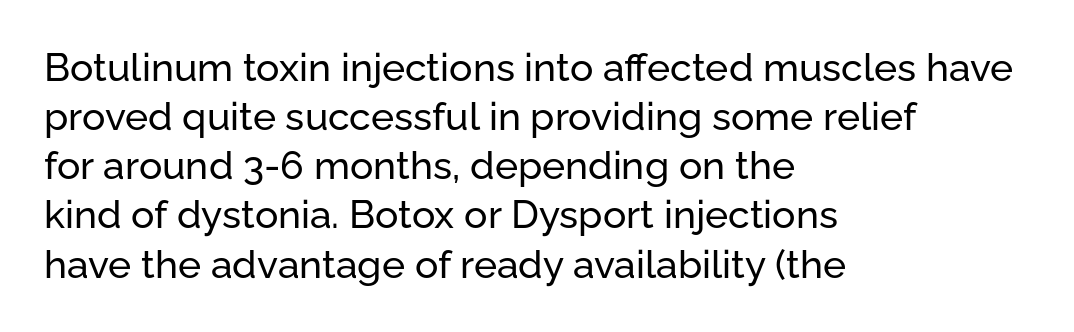
You could call the tracking neutral — neither tight nor loose. The area under the type is left untouched. Do the characters align in a grid? No, the font is proportional. In terms of letterform style, serifs are entirely absent. Left-aligned paragraph, ragged on the right.
